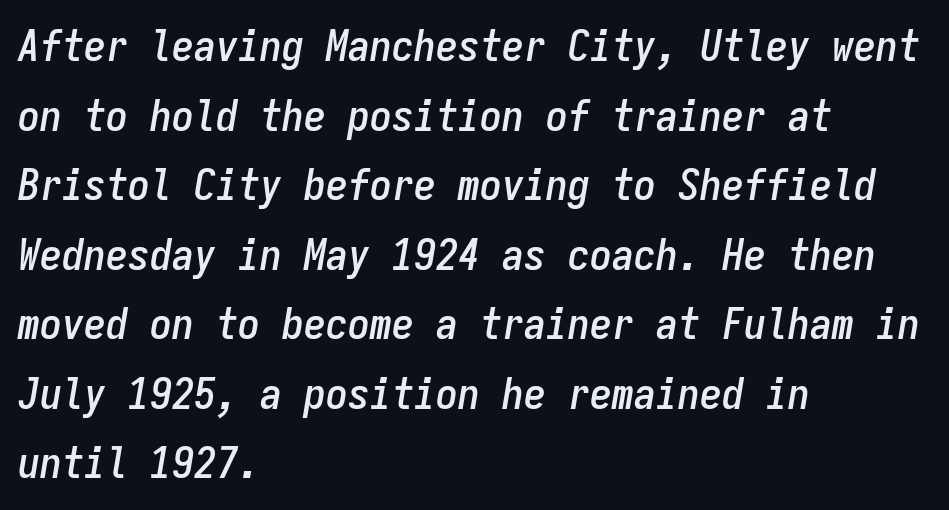
Q: Is the text italic (slanted)? A: Yes, it leans right by about 9 degrees.
Q: Is the text underlined? A: No.
Q: How is the paragraph aligned? A: Left-aligned.
Q: Is the spacing between letters normal or unusually wide? A: Normal.
Q: Is the spacing between lines tight, normal or loose? A: Normal.
Q: Width (condensed, normal, or wide)? A: Condensed.
Q: Stroke contrast? A: Low.
Q: x-height? A: Medium.
Q: Monospaced? A: Yes.
